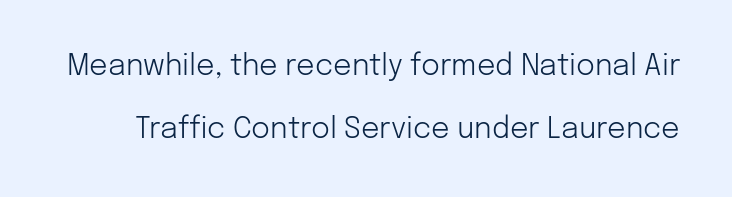
{"serif": "no", "italic": "no", "bold": "no", "weight": "light", "width": "normal", "stroke_contrast": "low", "x_height": "medium", "monospaced": "no", "underline": "no", "line_spacing": "loose", "line_spacing_ratio": 2.17, "letter_spacing": "normal", "letter_spacing_em": 0.0, "glyph_px": 29}
